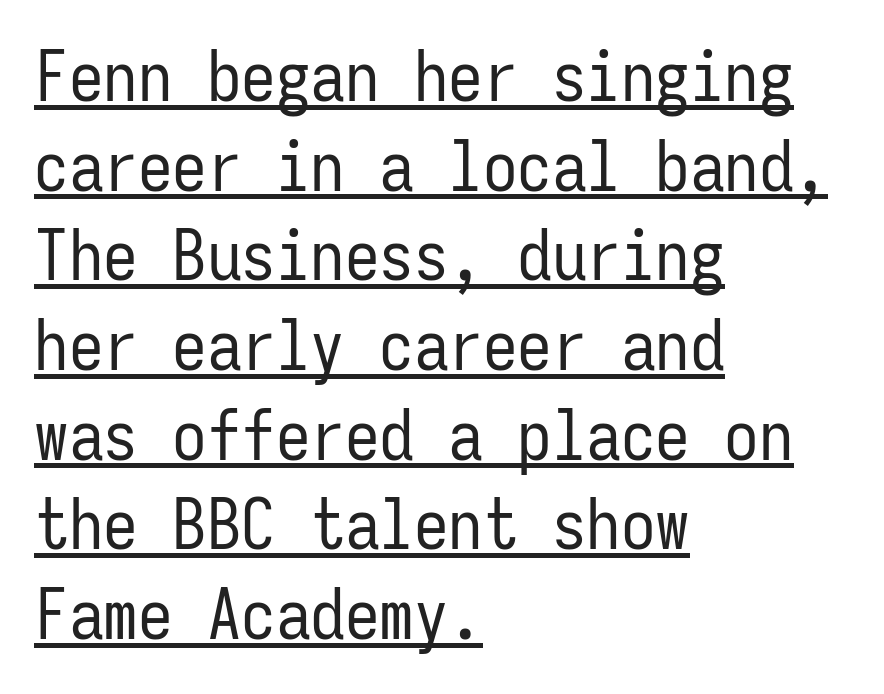
Q: Is the text bold? A: No.
Q: Is the text italic (slanted)? A: No, it is upright.
Q: Is the typeface a serif or a sans-serif typeface? A: Sans-serif.
Q: Is the text underlined? A: Yes.
Q: How is the paragraph aligned? A: Left-aligned.
Q: Is the spacing between letters normal or unusually wide? A: Normal.
Q: Is the spacing between lines tight, normal or loose? A: Normal.
Q: Width (condensed, normal, or wide)? A: Condensed.
Q: Stroke contrast? A: Low.
Q: x-height? A: Medium.
Q: Monospaced? A: Yes.
